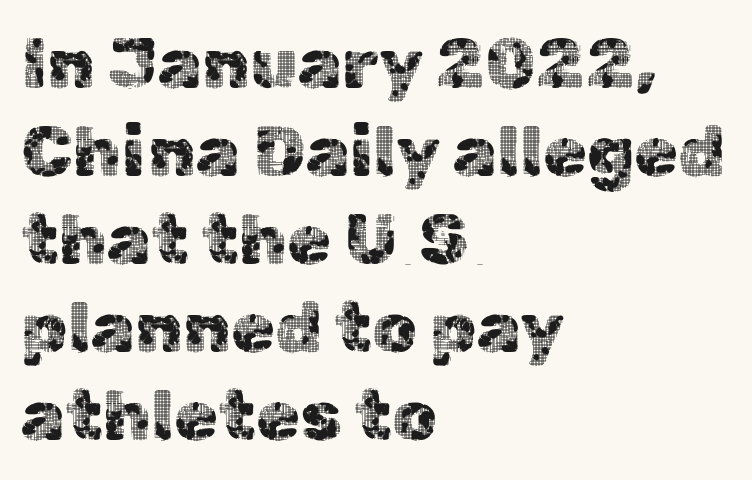
The image shows 71 px sans-serif type, upright; set left-aligned, line spacing 1.24x, normal letter spacing, not underlined; a medium x-height.
